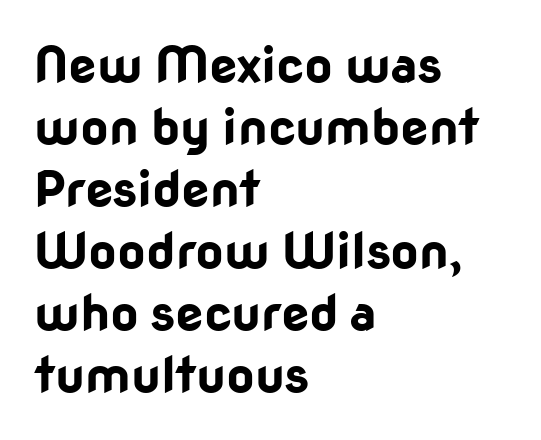
Q: Is the text bold? A: Yes.
Q: Is the text italic (slanted)? A: No, it is upright.
Q: Is the typeface a serif or a sans-serif typeface? A: Sans-serif.
Q: Is the text underlined? A: No.
Q: How is the paragraph aligned? A: Left-aligned.
Q: Is the spacing between letters normal or unusually wide? A: Normal.
Q: Width (condensed, normal, or wide)? A: Normal.
Q: Stroke contrast? A: Low.
Q: x-height? A: Medium.
Q: Monospaced? A: No.
